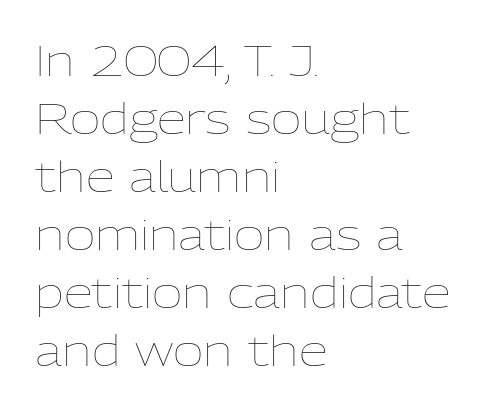
The passage shown is typed in a proportional face where columns would drift. Students, observe: this is what conventionally led text looks like. Heaviness? Minimal to ordinary, like unemphasized prose. Observe the ordinary spacing: letters are neighbours, not strangers.
